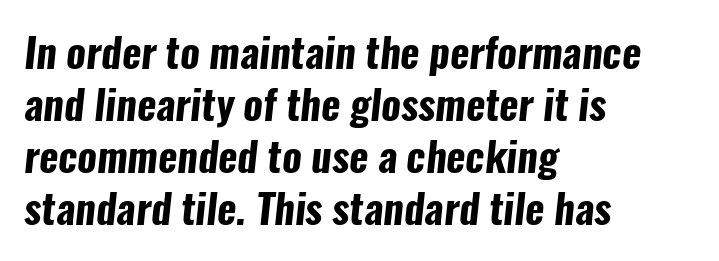
Regular leading. Varying glyph widths throughout — classic text-font behaviour. The letters are bold, with thick, heavy strokes. Is the letter spacing exaggerated? No — it looks like the ordinary default. Quick note: underline off.
